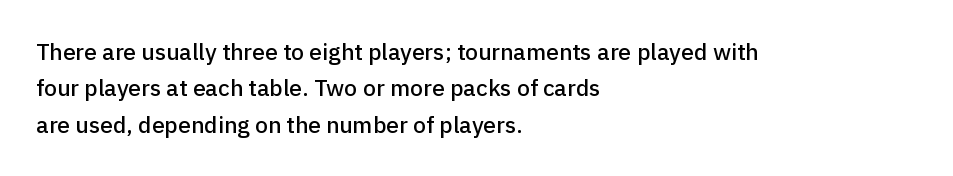
Style check: upright. Honestly, the letter spacing is just normal — you wouldn't notice it. Short and long lines alike share a common starting point at left. Any mark beneath the type? The region is blank. Interline gaps are of average width in this sample.
